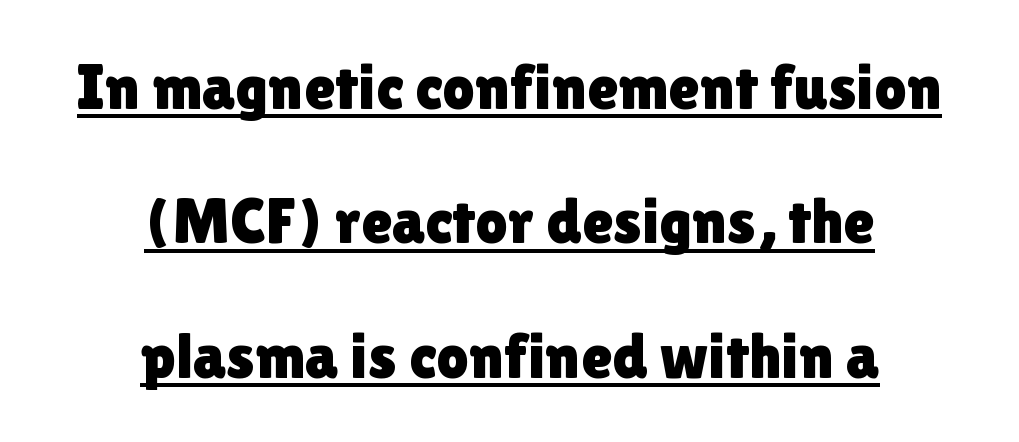
{"serif": "no", "italic": "no", "width": "normal", "x_height": "medium", "monospaced": "no", "underline": "yes", "align": "center", "line_spacing": "loose", "line_spacing_ratio": 2.1, "letter_spacing": "normal", "letter_spacing_em": 0.0, "glyph_px": 64}
